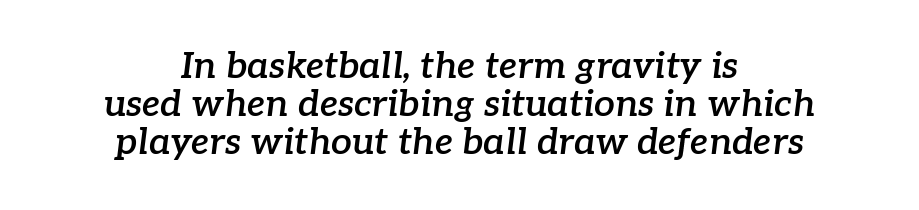
Q: Is the text bold? A: Semi-bold.
Q: Is the text italic (slanted)? A: Yes, it leans right by about 7 degrees.
Q: Is the typeface a serif or a sans-serif typeface? A: Serif.
Q: Is the text underlined? A: No.
Q: How is the paragraph aligned? A: Centered.
Q: Is the spacing between letters normal or unusually wide? A: Normal.
Q: Is the spacing between lines tight, normal or loose? A: Tight.
Q: Width (condensed, normal, or wide)? A: Normal.
Q: Stroke contrast? A: Low.
Q: x-height? A: Medium.
Q: Monospaced? A: No.
